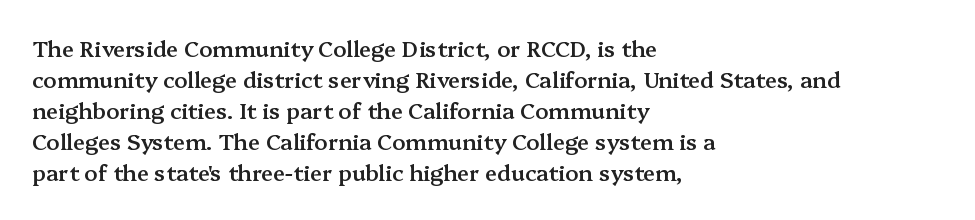
Does extra space separate the letters? No, they use regular spacing. Italic? Not at all — the glyphs are vertical. Notice how the passage keeps a crisp vertical edge on the left only. In terms of leading, this rendering sits right in the middle.
